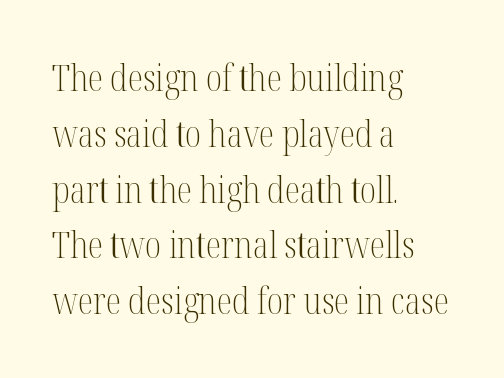
{"serif": "yes", "italic": "no", "bold": "no", "weight": "light", "width": "condensed", "stroke_contrast": "medium", "x_height": "medium", "monospaced": "no", "underline": "no", "align": "left", "line_spacing": "normal", "line_spacing_ratio": 1.55, "letter_spacing": "normal", "letter_spacing_em": 0.0, "glyph_px": 36}
